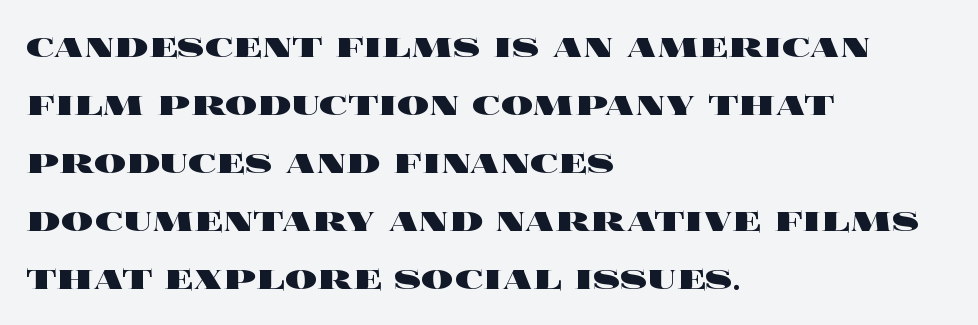
{"italic": "no", "bold": "yes", "weight": "heavy", "width": "wide", "x_height": "large", "monospaced": "no", "underline": "no", "align": "left", "line_spacing": "normal", "line_spacing_ratio": 1.45, "letter_spacing": "normal", "letter_spacing_em": 0.0, "glyph_px": 40}
